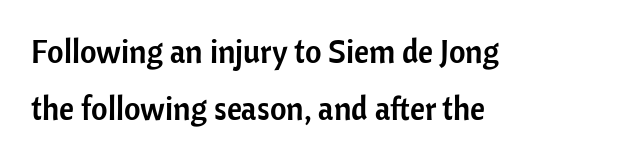
The image shows 32 px sans-serif type, upright; set left-aligned, line spacing 1.78x, normal letter spacing, not underlined; low stroke contrast and a medium x-height.
